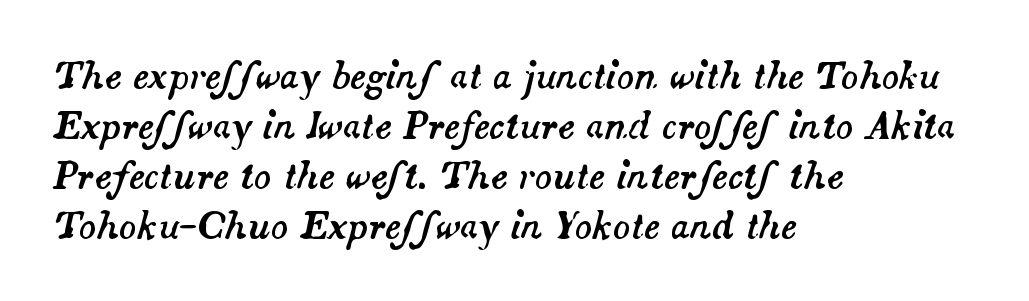
{"italic": "yes", "lean": "right", "slant_degrees": 14, "width": "normal", "stroke_contrast": "medium", "x_height": "small", "monospaced": "no", "underline": "no", "align": "left", "line_spacing": "normal", "line_spacing_ratio": 1.39, "letter_spacing": "normal", "letter_spacing_em": 0.0, "glyph_px": 36}
